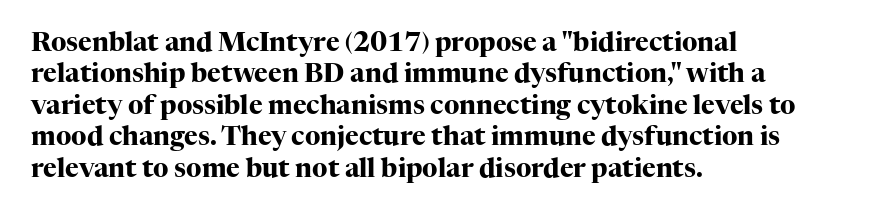
Posture: straight, roman, zero tilt. A student would call this left alignment; a typographer would say flush left, rag right. Rule under the text: the space is simply empty. Between one letter and the next there's only the usual sliver of space. Plenty of ink on the page — the face is bold.
